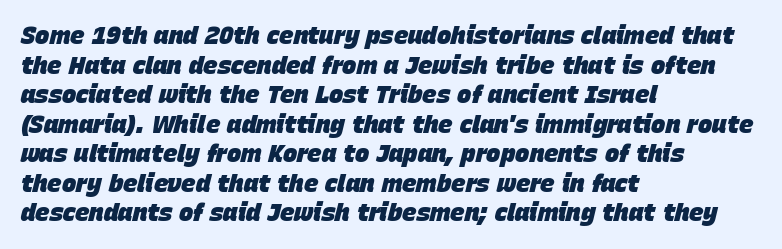
{"italic": "yes", "lean": "right", "slant_degrees": 15, "bold": "yes", "underline": "no", "align": "left", "line_spacing_ratio": 1.23, "letter_spacing": "normal", "letter_spacing_em": 0.0, "glyph_px": 24}
